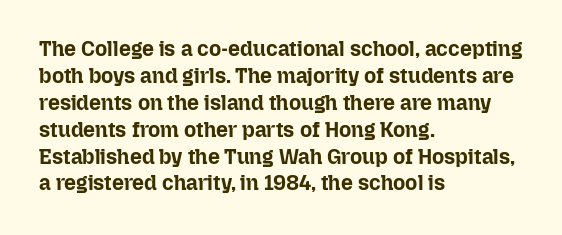
Which margin do the lines hug? The left one — the right edge is uneven. The foot of each line stays bare and open. Strokes here are thick enough to call this a true bold. Does the lettering tilt? It doesn't — this is upright. You could call the tracking neutral — neither tight nor loose. Interline gaps are of average width in this sample.
